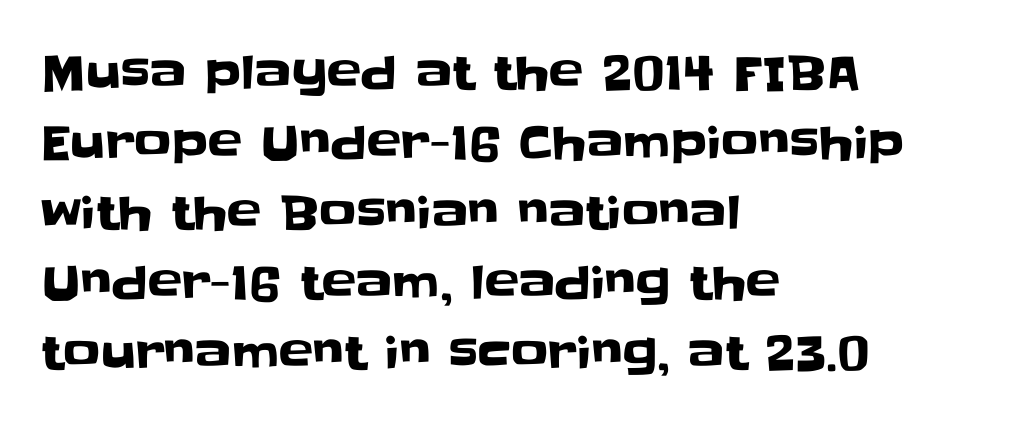
Where is the straight margin? On the left. It's the straight-up-and-down kind of type. The foot of each line stays bare and open. The letterforms sit shoulder to shoulder at normal distance. Baseline-to-baseline distance is the conventional proportion of letter height. Varying glyph widths throughout — classic text-font behaviour.
